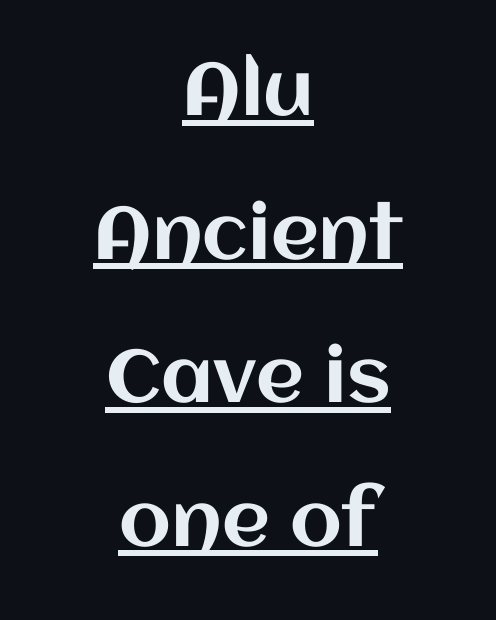
The string is rendered with underlining switched on. This sample has the flowing, uneven cadence of proportional lettering. There is no visible air inserted between adjacent glyphs. A typesetter would mark this as roman, not italic.
